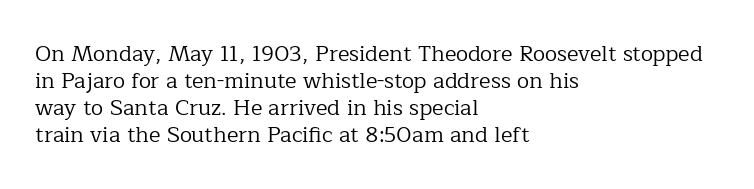
{"italic": "no", "bold": "no", "underline": "no", "align": "left", "line_spacing_ratio": 1.23, "letter_spacing": "normal", "letter_spacing_em": 0.0, "glyph_px": 22}
